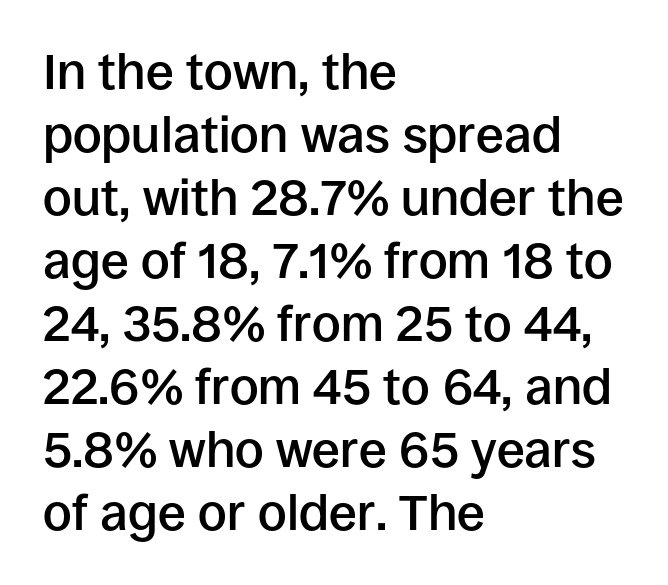
Is this a sans? Yes — the strokes have no serifs. Is the letter spacing exaggerated? No — it looks like the ordinary default. In CSS terms this would be text-align: left. You could not count columns in this text — the font is proportionally spaced. No word sits above an underline.
